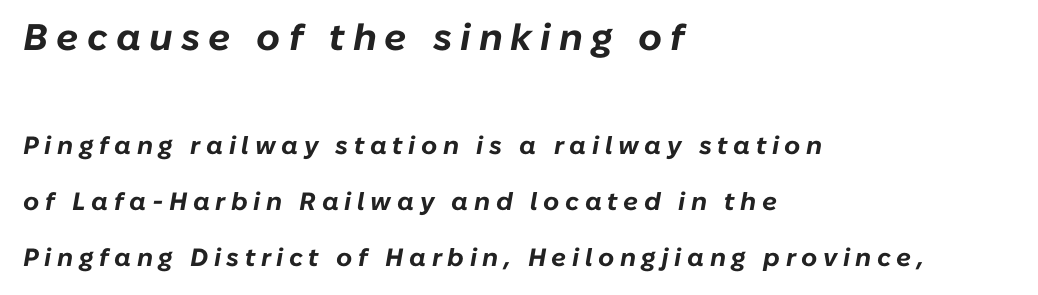
The image shows 37 px bold type, italic (leaning right); set left-aligned, loose line spacing (2.25x), unusually wide letter spacing (+0.22 em), not underlined; the first (top) block is 1.48x larger; low stroke contrast and a medium x-height.
